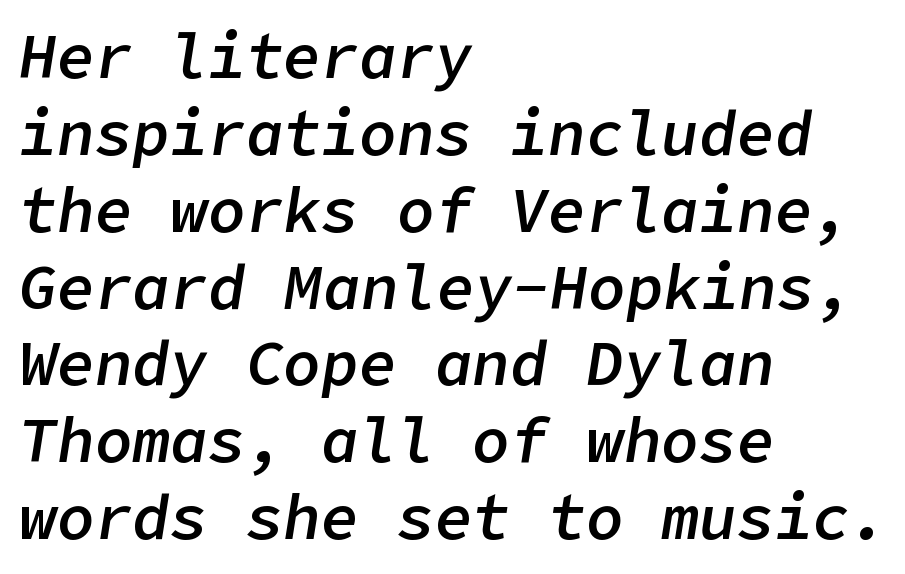
The image shows 63 px semibold type, italic (leaning right); set left-aligned, line spacing 1.22x, normal letter spacing, not underlined; low stroke contrast and a medium x-height.
